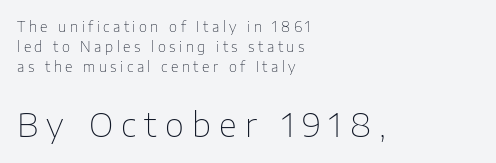
{"serif": "no", "italic": "no", "bold": "no", "weight": "thin", "width": "normal", "stroke_contrast": "low", "x_height": "medium", "monospaced": "no", "underline": "no", "align": "left", "line_spacing": "normal", "line_spacing_ratio": 1.43, "letter_spacing": "wide", "letter_spacing_em": 0.25, "larger_block": "second", "size_ratio": 2.36, "glyph_px": 33}
